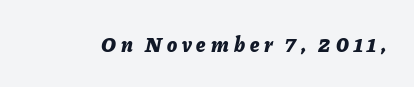
The image shows 21 px bold type, italic (leaning right); set unusually wide letter spacing (+0.24 em), not underlined.
